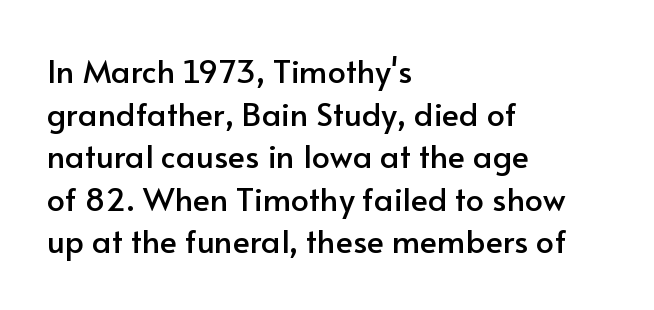
{"serif": "no", "italic": "no", "width": "normal", "stroke_contrast": "low", "x_height": "small", "monospaced": "no", "underline": "no", "align": "left", "line_spacing": "normal", "line_spacing_ratio": 1.33, "letter_spacing": "normal", "letter_spacing_em": 0.0, "glyph_px": 32}
